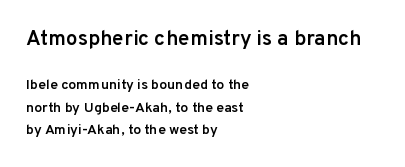
{"italic": "no", "bold": "semi", "underline": "no", "align": "left", "line_spacing": "normal", "line_spacing_ratio": 1.6, "letter_spacing": "normal", "letter_spacing_em": 0.0, "larger_block": "first", "size_ratio": 1.5, "glyph_px": 21}
